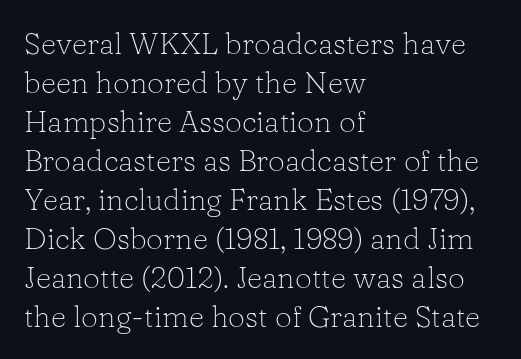
Is the type heavy? It reads as light-to-regular instead. This sample has the flowing, uneven cadence of proportional lettering. The face used here is seriffed, in the tradition of book romans. A classic flush-left, rag-right setting is used for this passage.
